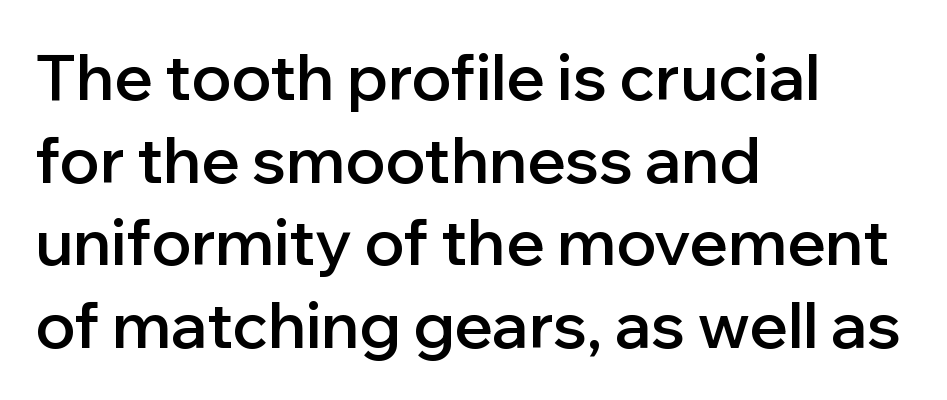
The image shows 64 px semibold sans-serif type, upright; set left-aligned, normal line spacing (1.29x), normal letter spacing, not underlined; low stroke contrast and a medium x-height.
